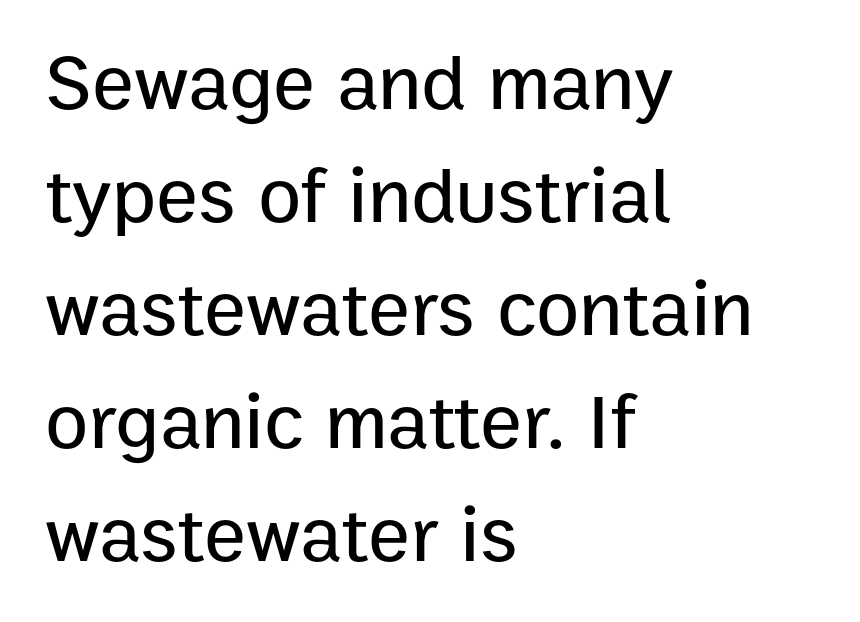
The image shows 79 px sans-serif type, upright; set left-aligned, normal line spacing (1.43x), normal letter spacing, not underlined; low stroke contrast and a medium x-height.
